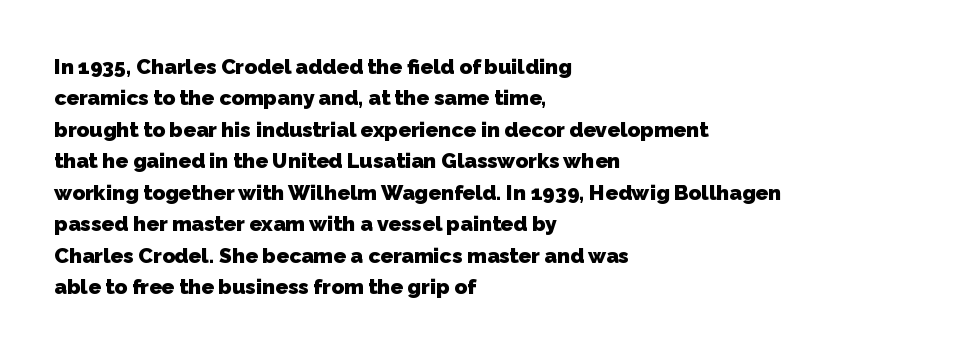
Q: Is the text bold? A: Yes.
Q: Is the text underlined? A: No.
Q: How is the paragraph aligned? A: Left-aligned.
Q: Is the spacing between letters normal or unusually wide? A: Normal.
Q: Is the spacing between lines tight, normal or loose? A: Normal.
